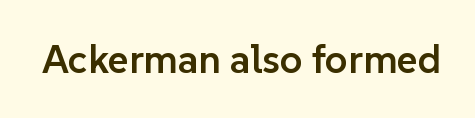
{"serif": "no", "italic": "no", "bold": "semi", "weight": "semibold", "width": "normal", "stroke_contrast": "low", "x_height": "medium", "monospaced": "no", "underline": "no", "letter_spacing": "normal", "letter_spacing_em": 0.0, "glyph_px": 40}
